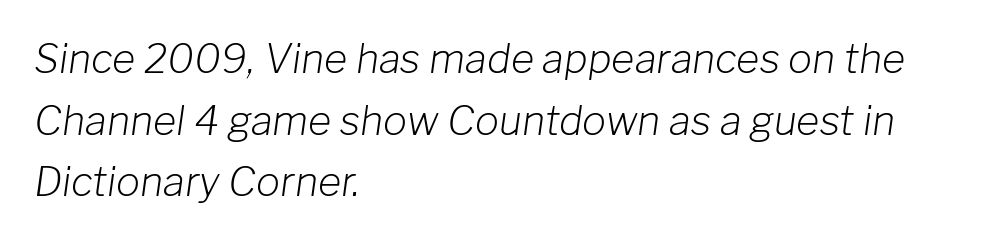
Q: Is the text bold? A: No.
Q: Is the text italic (slanted)? A: Yes, it leans right by about 8 degrees.
Q: Is the text underlined? A: No.
Q: How is the paragraph aligned? A: Left-aligned.
Q: Is the spacing between letters normal or unusually wide? A: Normal.
Q: Is the spacing between lines tight, normal or loose? A: Normal.
Q: Width (condensed, normal, or wide)? A: Normal.
Q: Stroke contrast? A: Low.
Q: x-height? A: Medium.
Q: Monospaced? A: No.
